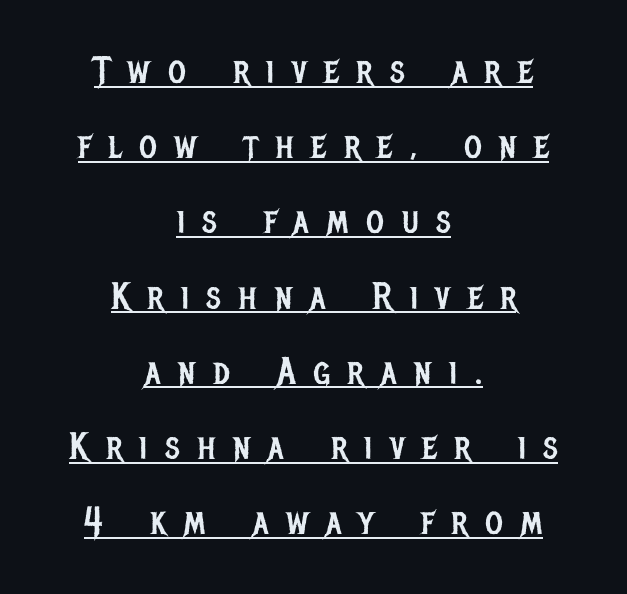
The image shows 38 px regular-weight, condensed sans-serif type, upright; set centered, loose line spacing (1.98x), unusually wide letter spacing (+0.46 em), underlined; low stroke contrast and a large x-height.
